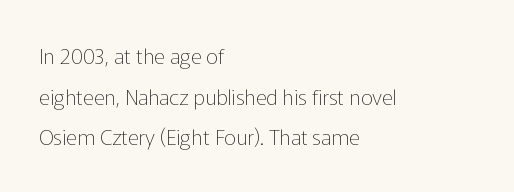
This sample uses an upright cut, with every glyph sitting square on the baseline. These lines keep a tight, regular rhythm from letter to letter. Rows of type keep a wide berth in the vertical direction. This rendering uses left alignment, leaving the right contour irregular. Vertical stems look standard width or narrower in stroke. The strip under each line holds only bare page.
